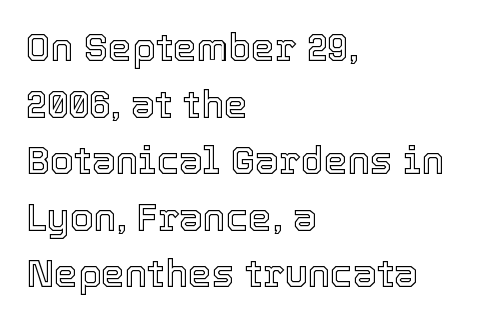
Tall strokes in this sample are plumb rather than angled. Visually the block forms a straight wall on the left and a jagged coastline on the right. Descender tails drop into unmarked territory. Regular leading. This sample has the flowing, uneven cadence of proportional lettering. Short note: letters normally spaced.
